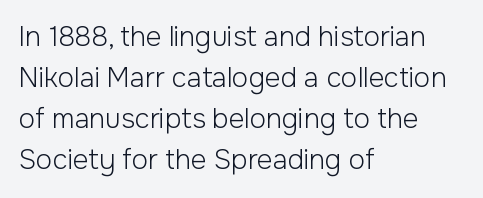
The image shows 27 px text type, upright; set left-aligned, normal line spacing (1.52x), normal letter spacing, not underlined.
